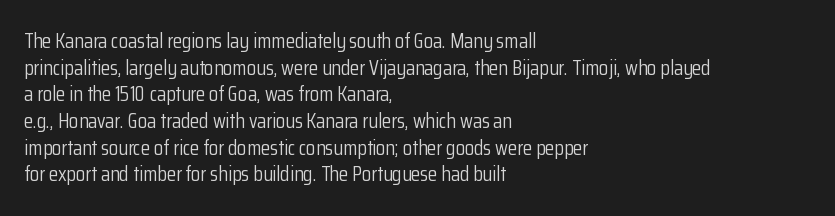
{"italic": "no", "bold": "no", "underline": "no", "align": "left", "line_spacing": "normal", "line_spacing_ratio": 1.27, "letter_spacing": "normal", "letter_spacing_em": 0.0, "glyph_px": 21}
